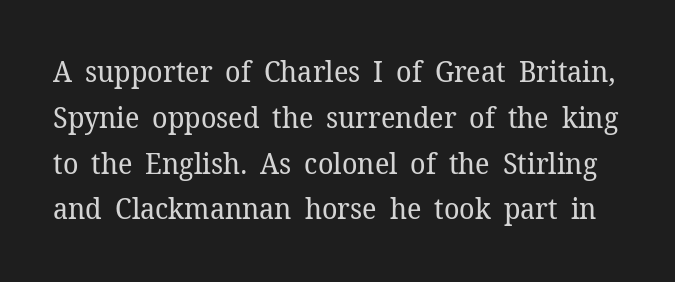
Q: Is the text bold? A: No.
Q: Is the text italic (slanted)? A: No, it is upright.
Q: Is the typeface a serif or a sans-serif typeface? A: Serif.
Q: Is the text underlined? A: No.
Q: Is the spacing between letters normal or unusually wide? A: Normal.
Q: Is the spacing between lines tight, normal or loose? A: Normal.
Q: Width (condensed, normal, or wide)? A: Normal.
Q: Stroke contrast? A: Low.
Q: x-height? A: Medium.
Q: Monospaced? A: No.
